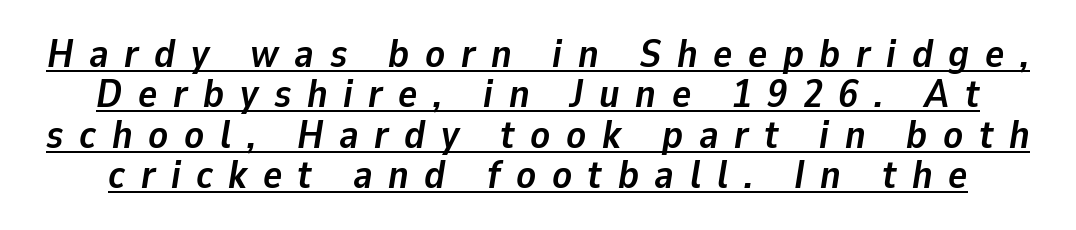
{"italic": "yes", "lean": "right", "slant_degrees": 9, "bold": "yes", "weight": "semibold", "width": "normal", "stroke_contrast": "low", "x_height": "medium", "monospaced": "no", "underline": "yes", "line_spacing": "tight", "line_spacing_ratio": 1.01, "letter_spacing": "wide", "letter_spacing_em": 0.39, "glyph_px": 40}
